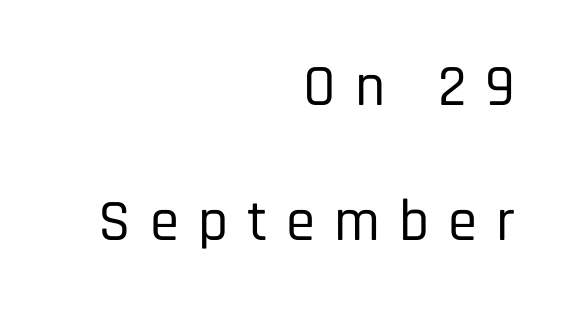
The image shows 59 px condensed sans-serif type, upright; set right-aligned, loose line spacing (2.28x), unusually wide letter spacing (+0.32 em), not underlined; low stroke contrast and a large x-height.
